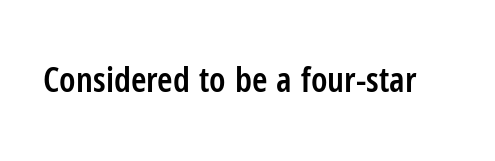
The image shows 35 px semibold, condensed sans-serif type, upright; set normal letter spacing, not underlined; low stroke contrast and a medium x-height.
